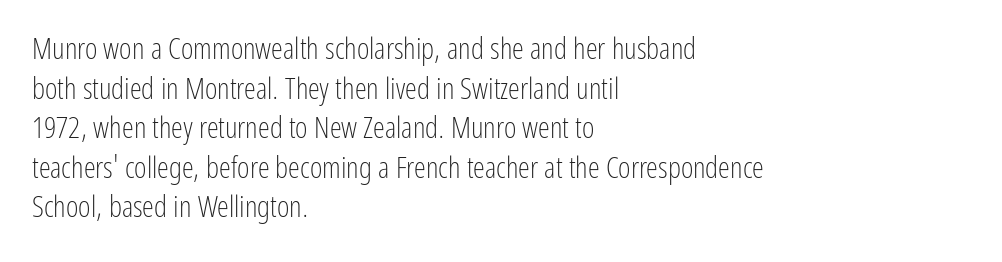
Ordinary non-slanted type is in use. A bare baseline throughout the passage. The line-height multiplier appears to be the usual default. If you drew a ruler down the left edge, every line would touch it. The weight tops out at a normal text grade.
